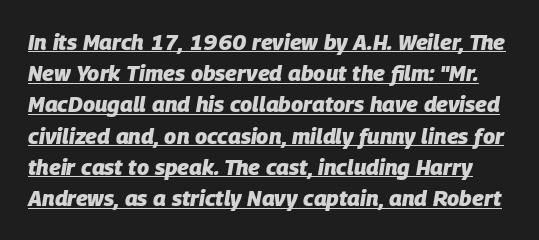
The image shows 22 px bold type, italic (leaning right); set normal line spacing (1.42x), normal letter spacing, underlined.
